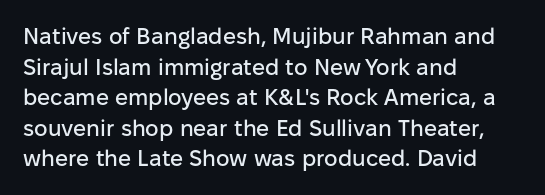
The image shows 23 px text type, upright; set left-aligned, normal line spacing (1.33x), normal letter spacing, not underlined.
